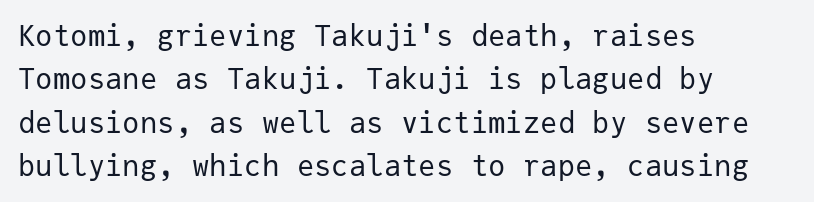
Q: Is the text bold? A: No.
Q: Is the text italic (slanted)? A: No, it is upright.
Q: Is the typeface a serif or a sans-serif typeface? A: Sans-serif.
Q: Is the text underlined? A: No.
Q: How is the paragraph aligned? A: Left-aligned.
Q: Is the spacing between letters normal or unusually wide? A: Normal.
Q: Is the spacing between lines tight, normal or loose? A: Normal.
Q: Width (condensed, normal, or wide)? A: Normal.
Q: Stroke contrast? A: Low.
Q: x-height? A: Medium.
Q: Monospaced? A: Yes.
